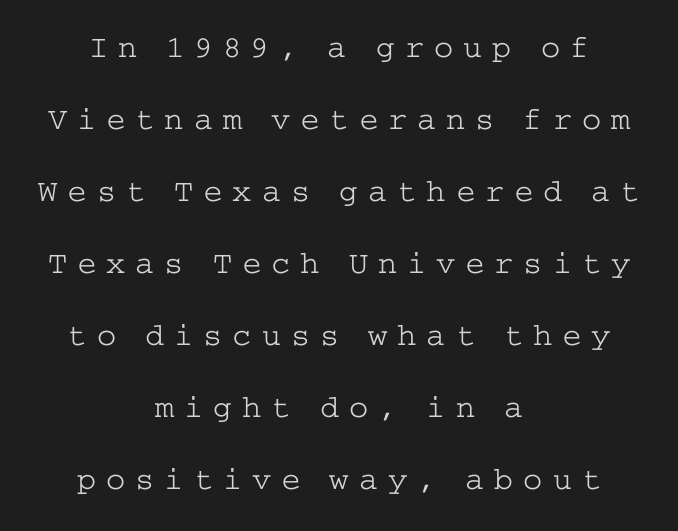
{"serif": "yes", "italic": "no", "bold": "no", "weight": "light", "width": "wide", "stroke_contrast": "low", "x_height": "medium", "underline": "no", "align": "center", "line_spacing": "loose", "line_spacing_ratio": 2.25, "letter_spacing": "wide", "letter_spacing_em": 0.31, "glyph_px": 32}
